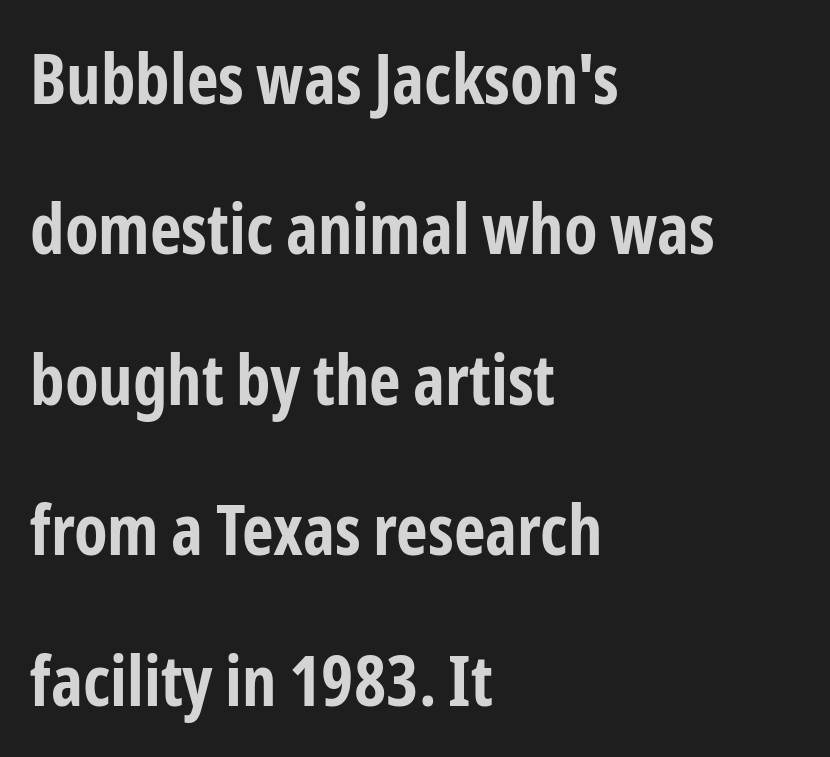
{"serif": "no", "italic": "no", "bold": "yes", "weight": "bold", "width": "condensed", "stroke_contrast": "low", "x_height": "medium", "monospaced": "no", "underline": "no", "align": "left", "line_spacing": "loose", "line_spacing_ratio": 2.18, "letter_spacing": "normal", "letter_spacing_em": 0.0, "glyph_px": 69}
